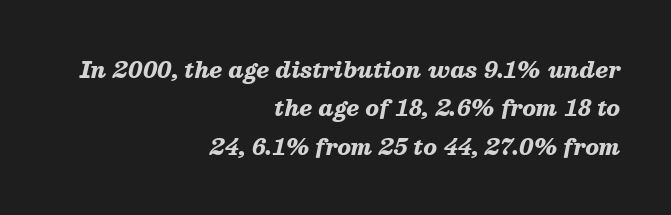
Q: Is the text bold? A: Yes.
Q: Is the text italic (slanted)? A: Yes, it leans right by about 13 degrees.
Q: Is the text underlined? A: No.
Q: How is the paragraph aligned? A: Right-aligned.
Q: Is the spacing between letters normal or unusually wide? A: Normal.
